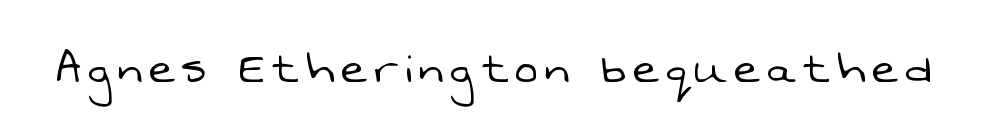
{"serif": "no", "bold": "no", "weight": "light", "width": "normal", "stroke_contrast": "low", "x_height": "medium", "monospaced": "no", "underline": "no", "glyph_px": 55}
